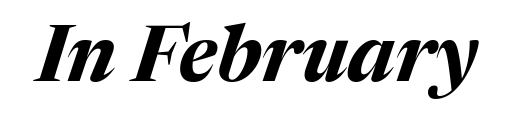
Q: Is the text bold? A: Yes.
Q: Is the text italic (slanted)? A: Yes, it leans right by about 17 degrees.
Q: Is the text underlined? A: No.
Q: Is the spacing between letters normal or unusually wide? A: Normal.
Q: Width (condensed, normal, or wide)? A: Normal.
Q: Stroke contrast? A: Medium.
Q: x-height? A: Medium.
Q: Monospaced? A: No.
